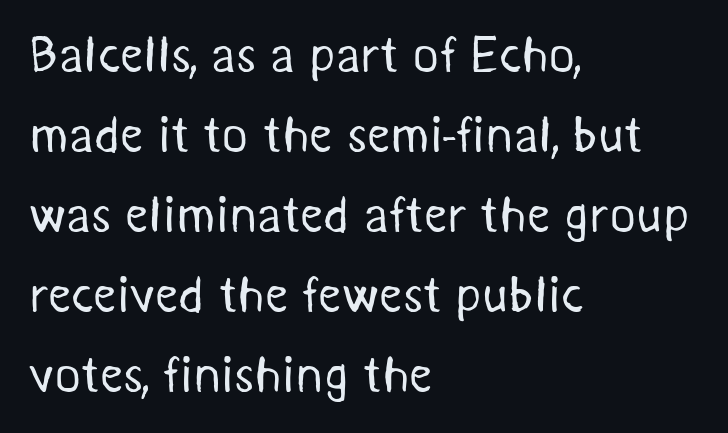
The image shows 51 px regular-weight sans-serif type; set left-aligned, normal line spacing (1.57x), normal letter spacing, not underlined; medium stroke contrast and a medium x-height.
